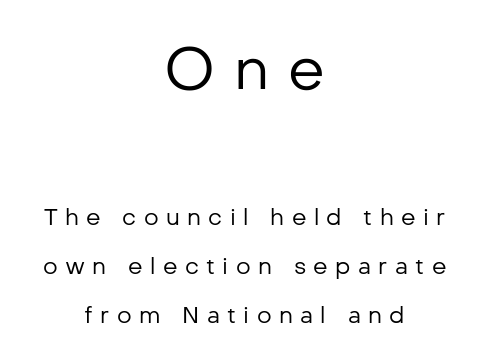
Q: Is the text bold? A: No.
Q: Is the text italic (slanted)? A: No, it is upright.
Q: Is the typeface a serif or a sans-serif typeface? A: Sans-serif.
Q: Is the text underlined? A: No.
Q: How is the paragraph aligned? A: Centered.
Q: Is the spacing between letters normal or unusually wide? A: Unusually wide.
Q: Is the spacing between lines tight, normal or loose? A: Loose.
Q: Which block of text is set in a larger size, the first (top) or the second (bottom)? A: The first (top) one.
Q: Width (condensed, normal, or wide)? A: Normal.
Q: Stroke contrast? A: Low.
Q: x-height? A: Medium.
Q: Monospaced? A: No.
